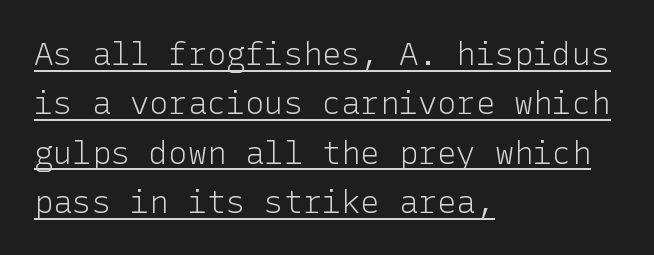
{"serif": "no", "italic": "no", "bold": "no", "weight": "light", "width": "normal", "stroke_contrast": "low", "x_height": "medium", "underline": "yes", "align": "left", "line_spacing": "normal", "line_spacing_ratio": 1.54, "letter_spacing": "normal", "letter_spacing_em": 0.0, "glyph_px": 32}
